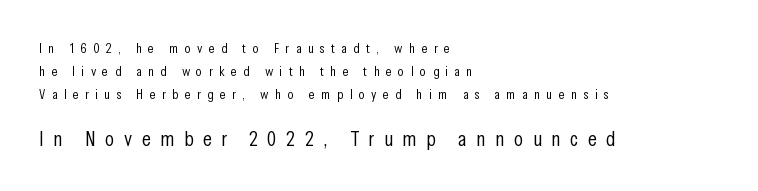
Q: Is the text bold? A: No.
Q: Is the text italic (slanted)? A: No, it is upright.
Q: Is the text underlined? A: No.
Q: How is the paragraph aligned? A: Left-aligned.
Q: Is the spacing between letters normal or unusually wide? A: Unusually wide.
Q: Is the spacing between lines tight, normal or loose? A: Normal.
Q: Which block of text is set in a larger size, the first (top) or the second (bottom)? A: The second (bottom) one.
